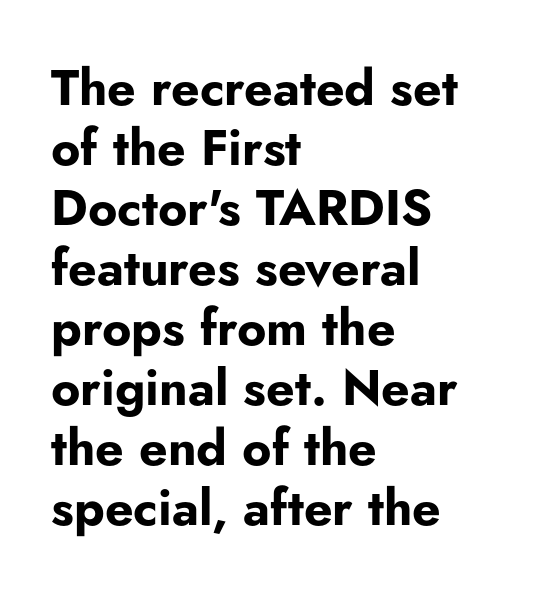
Rendered with straight, roman letterforms. This sample has the flowing, uneven cadence of proportional lettering. A clean baseline with only descenders dipping below it. Here the glyphs are tracked normally, forming tight word shapes. The lines are quadded left.
